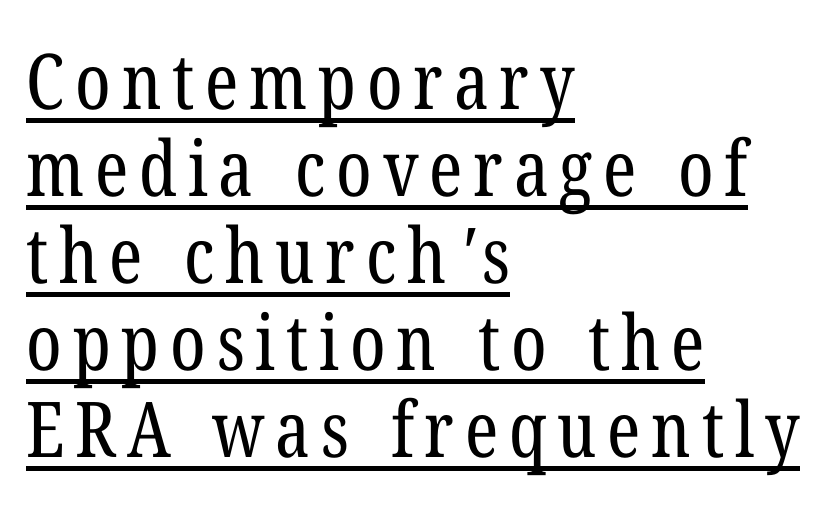
Q: Is the text bold? A: No.
Q: Is the typeface a serif or a sans-serif typeface? A: Serif.
Q: Is the text underlined? A: Yes.
Q: How is the paragraph aligned? A: Left-aligned.
Q: Is the spacing between lines tight, normal or loose? A: Tight.
Q: Width (condensed, normal, or wide)? A: Condensed.
Q: Stroke contrast? A: Low.
Q: x-height? A: Medium.
Q: Monospaced? A: No.
